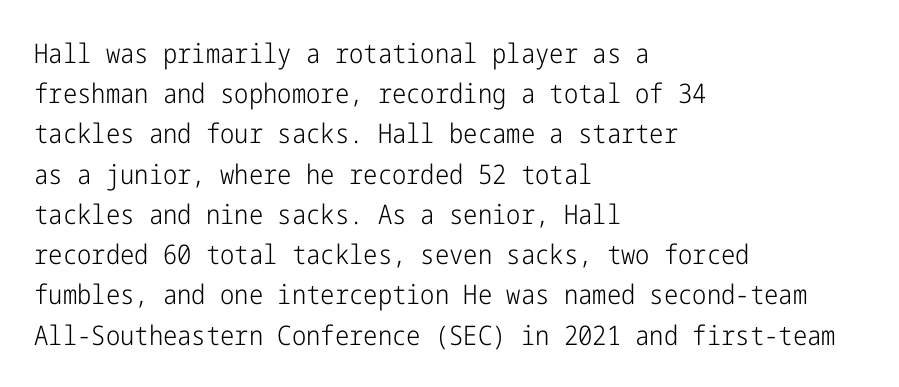
The image shows 27 px text type, upright; set left-aligned, normal line spacing (1.49x), normal letter spacing, not underlined.
